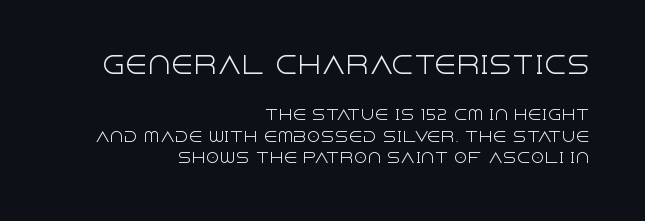
The image shows 23 px text type, upright; set right-aligned, normal line spacing (1.52x), normal letter spacing, not underlined; the first (top) block is 1.64x larger.
